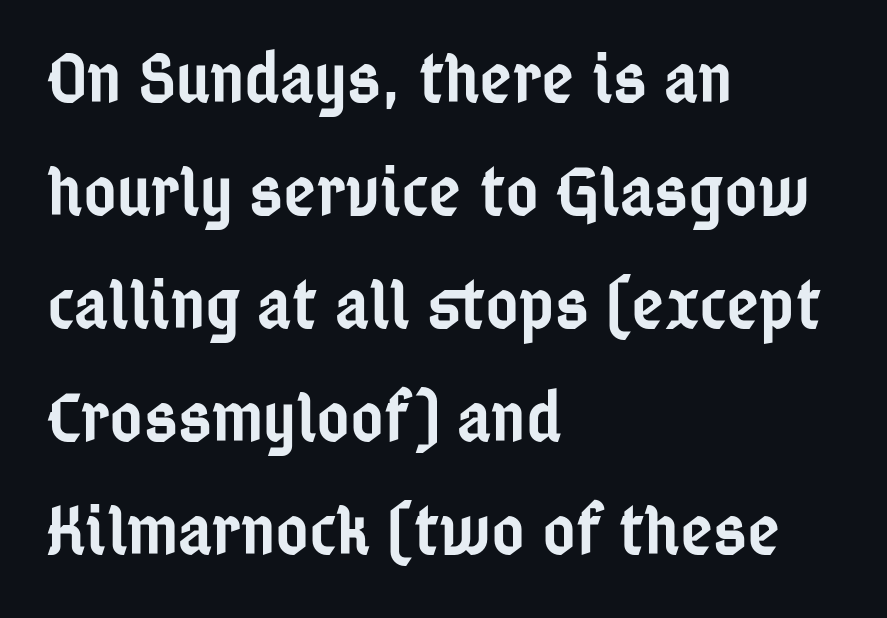
The image shows 71 px semibold, condensed sans-serif type, upright; set left-aligned, normal line spacing (1.59x), normal letter spacing, not underlined; low stroke contrast and a medium x-height.
